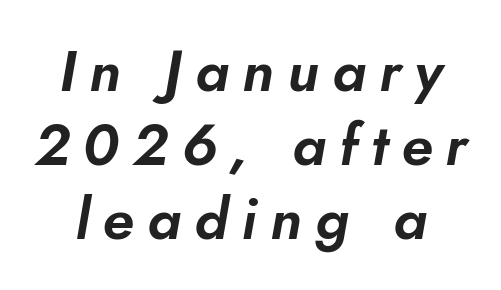
The image shows 58 px text type, italic (leaning right); set normal line spacing (1.28x), unusually wide letter spacing (+0.23 em), not underlined; low stroke contrast and a small x-height.
